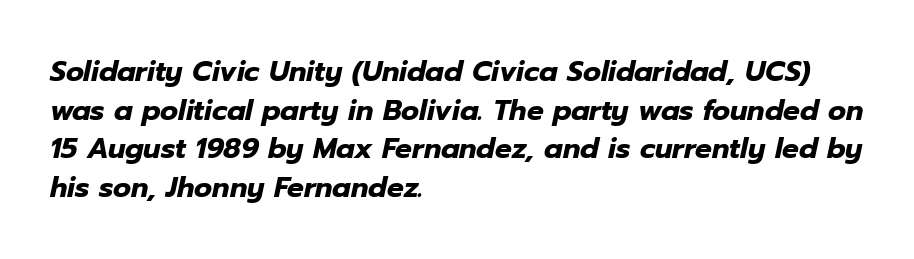
Q: Is the text bold? A: Yes.
Q: Is the text italic (slanted)? A: Yes, it leans right by about 12 degrees.
Q: Is the text underlined? A: No.
Q: How is the paragraph aligned? A: Left-aligned.
Q: Is the spacing between letters normal or unusually wide? A: Normal.
Q: Is the spacing between lines tight, normal or loose? A: Normal.
Q: Width (condensed, normal, or wide)? A: Normal.
Q: Stroke contrast? A: Low.
Q: x-height? A: Medium.
Q: Monospaced? A: No.
